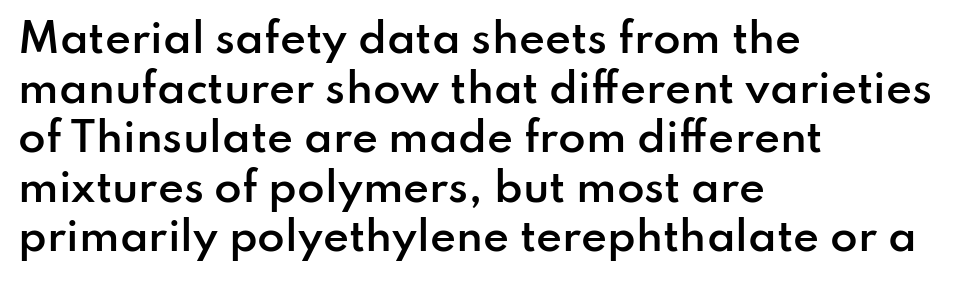
The image shows 40 px semibold sans-serif type, upright; set left-aligned, line spacing 1.24x, normal letter spacing, not underlined; low stroke contrast and a small x-height.
